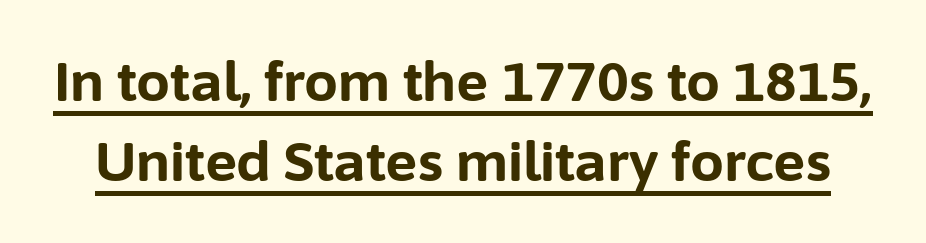
The image shows 54 px bold sans-serif type, upright; set normal line spacing (1.48x), normal letter spacing, underlined; low stroke contrast and a medium x-height.
